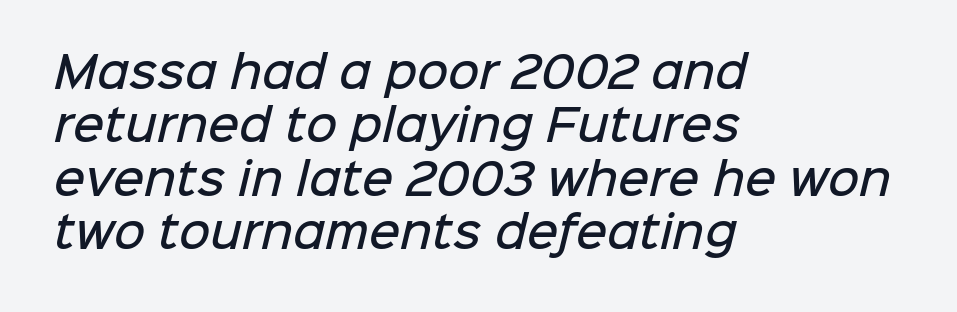
Think of a printed novel: that variable character pitch is what you see here. Heft: intermediate — a semibold. The strip under each line holds only bare page. Left-aligned paragraph, ragged on the right. The font family rendered here belongs to the sans-serif group.
